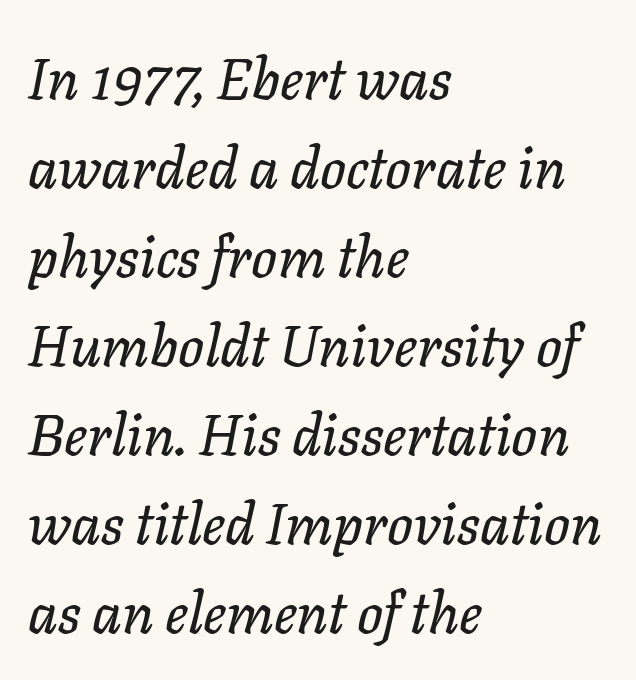
Q: Is the text italic (slanted)? A: Yes, it leans right by about 11 degrees.
Q: Is the text underlined? A: No.
Q: How is the paragraph aligned? A: Left-aligned.
Q: Is the spacing between letters normal or unusually wide? A: Normal.
Q: Is the spacing between lines tight, normal or loose? A: Normal.
Q: Width (condensed, normal, or wide)? A: Normal.
Q: Stroke contrast? A: Low.
Q: x-height? A: Medium.
Q: Monospaced? A: No.
